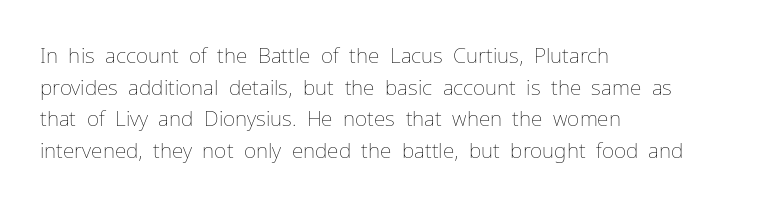
{"italic": "no", "bold": "no", "underline": "no", "align": "left", "line_spacing": "normal", "line_spacing_ratio": 1.51, "letter_spacing": "normal", "letter_spacing_em": 0.0, "glyph_px": 21}
